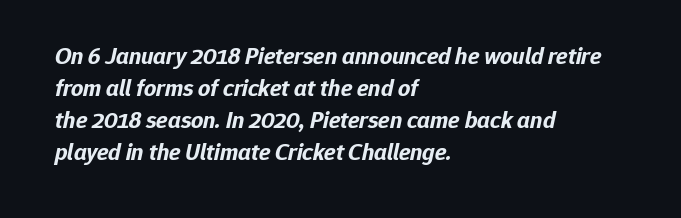
{"italic": "yes", "lean": "right", "slant_degrees": 12, "bold": "yes", "underline": "no", "align": "left", "line_spacing": "normal", "line_spacing_ratio": 1.33, "letter_spacing": "normal", "letter_spacing_em": 0.0, "glyph_px": 24}
